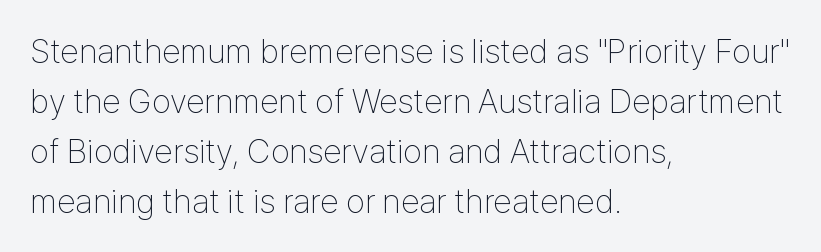
Stroke thickness stays within the range of a standard reading face or lighter. The line texture is even and compact thanks to regular tracking. The lines are quadded left. A typesetter would call this proportional, since set widths differ per character.
